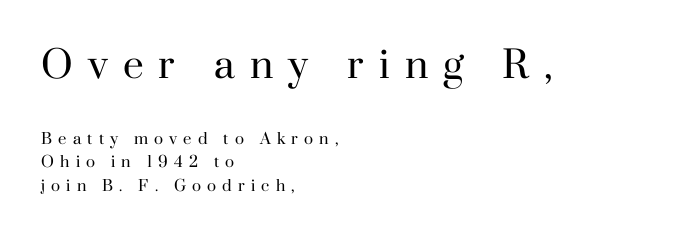
Q: Is the text bold? A: No.
Q: Is the text italic (slanted)? A: No, it is upright.
Q: Is the typeface a serif or a sans-serif typeface? A: Serif.
Q: Is the text underlined? A: No.
Q: How is the paragraph aligned? A: Left-aligned.
Q: Is the spacing between letters normal or unusually wide? A: Unusually wide.
Q: Is the spacing between lines tight, normal or loose? A: Normal.
Q: Which block of text is set in a larger size, the first (top) or the second (bottom)? A: The first (top) one.
Q: Width (condensed, normal, or wide)? A: Normal.
Q: Stroke contrast? A: High.
Q: x-height? A: Small.
Q: Monospaced? A: No.
